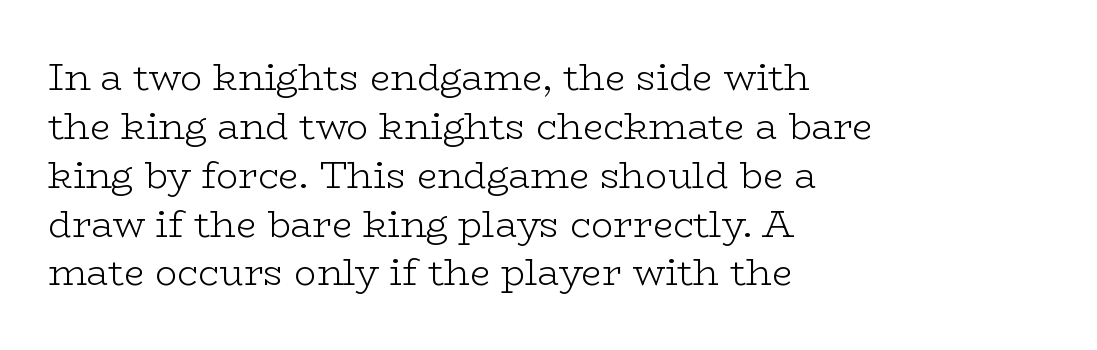
Q: Is the text bold? A: No.
Q: Is the text italic (slanted)? A: No, it is upright.
Q: Is the typeface a serif or a sans-serif typeface? A: Serif.
Q: Is the text underlined? A: No.
Q: How is the paragraph aligned? A: Left-aligned.
Q: Is the spacing between letters normal or unusually wide? A: Normal.
Q: Is the spacing between lines tight, normal or loose? A: Normal.
Q: Width (condensed, normal, or wide)? A: Wide.
Q: Stroke contrast? A: Low.
Q: x-height? A: Medium.
Q: Monospaced? A: No.
